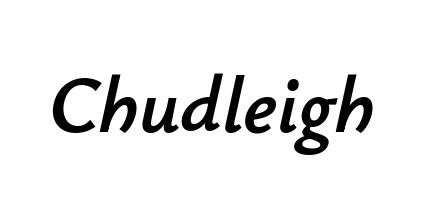
Q: Is the text italic (slanted)? A: Yes, it leans right by about 12 degrees.
Q: Is the text underlined? A: No.
Q: Is the spacing between letters normal or unusually wide? A: Normal.
Q: Width (condensed, normal, or wide)? A: Normal.
Q: Stroke contrast? A: Low.
Q: x-height? A: Small.
Q: Monospaced? A: No.
